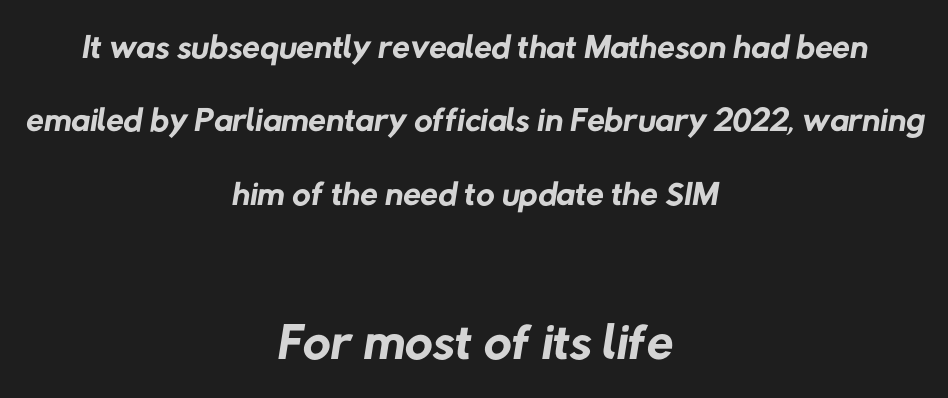
Type without underlining. Think standard paragraph weight, or any step lighter than that. The compositor balanced each line on the midline. Students, note that the glyphs here touch the page at normal intervals.
